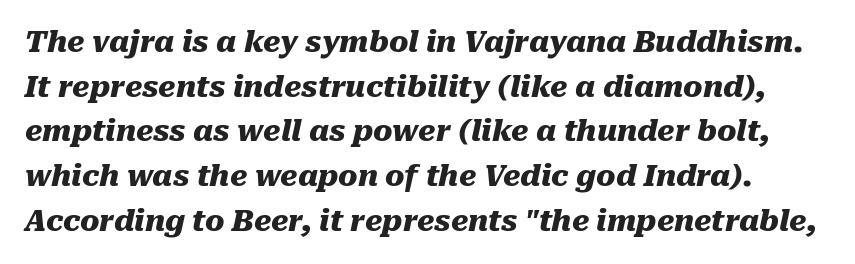
Q: Is the text bold? A: Yes.
Q: Is the text italic (slanted)? A: Yes, it leans right by about 10 degrees.
Q: Is the text underlined? A: No.
Q: Is the spacing between letters normal or unusually wide? A: Normal.
Q: Is the spacing between lines tight, normal or loose? A: Normal.
Q: Width (condensed, normal, or wide)? A: Normal.
Q: Stroke contrast? A: Medium.
Q: x-height? A: Medium.
Q: Monospaced? A: No.
